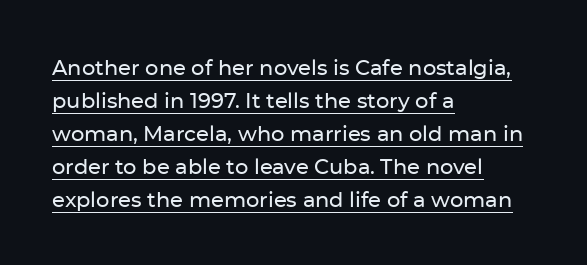
Q: Is the text italic (slanted)? A: No, it is upright.
Q: Is the text underlined? A: Yes.
Q: How is the paragraph aligned? A: Left-aligned.
Q: Is the spacing between letters normal or unusually wide? A: Normal.
Q: Is the spacing between lines tight, normal or loose? A: Normal.
